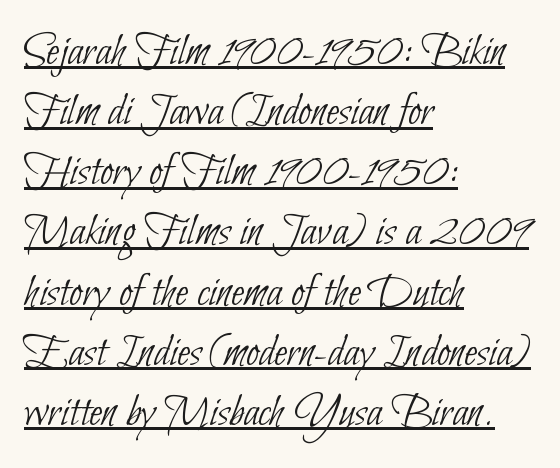
Q: Is the text bold? A: No.
Q: Is the typeface a serif or a sans-serif typeface? A: Sans-serif.
Q: Is the text underlined? A: Yes.
Q: How is the paragraph aligned? A: Left-aligned.
Q: Is the spacing between letters normal or unusually wide? A: Normal.
Q: Is the spacing between lines tight, normal or loose? A: Normal.
Q: Width (condensed, normal, or wide)? A: Condensed.
Q: Stroke contrast? A: Low.
Q: x-height? A: Small.
Q: Monospaced? A: No.
